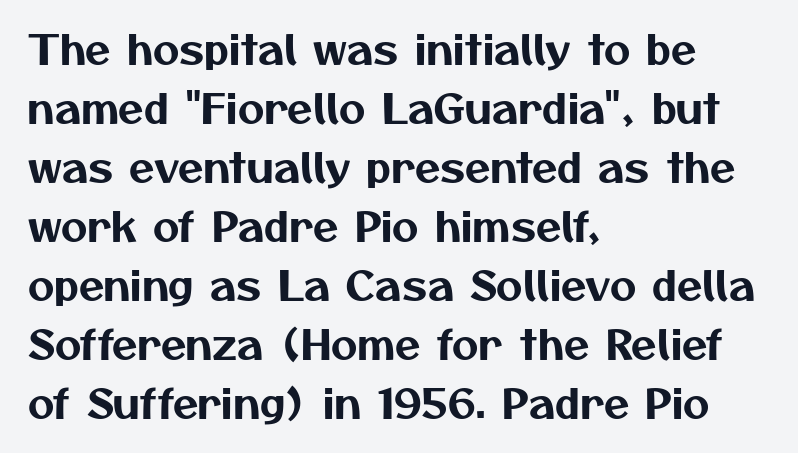
The passage shown is typed in a proportional face where columns would drift. The designer went with a sans here, leaving each stem footless. Bare-footed words on every line. Casual observation: everything's shoved over to the left. Inter-character spacing is left at the font's built-in metrics.
